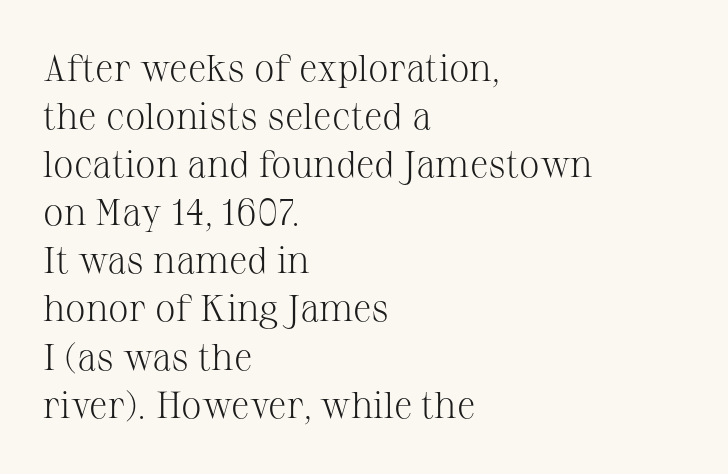
Q: Is the text bold? A: No.
Q: Is the text italic (slanted)? A: No, it is upright.
Q: Is the typeface a serif or a sans-serif typeface? A: Serif.
Q: Is the text underlined? A: No.
Q: How is the paragraph aligned? A: Left-aligned.
Q: Is the spacing between letters normal or unusually wide? A: Normal.
Q: Is the spacing between lines tight, normal or loose? A: Normal.
Q: Width (condensed, normal, or wide)? A: Normal.
Q: Stroke contrast? A: Medium.
Q: x-height? A: Medium.
Q: Monospaced? A: No.
